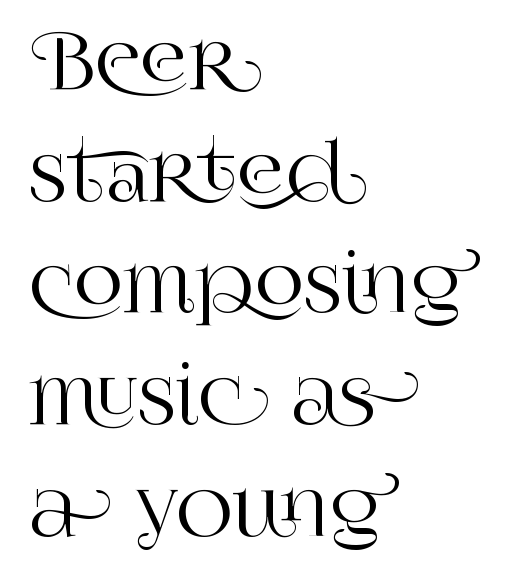
No italicization has been applied; the sample stays upright. Serif or sans? Serif — the stroke terminals have little feet. Summary of vertical rhythm: regular, with standard interline spacing. Beneath every word, the page is bare.
